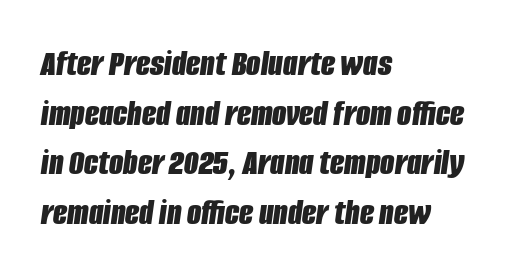
In terms of letterspacing, this is plain default setting. Style check: oblique. Do the characters align in a grid? No, the font is proportional. Interline gaps are of average width in this sample. The paragraph shown leans on its left margin.
